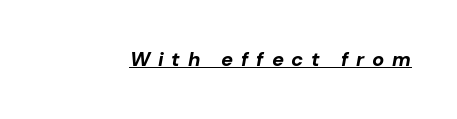
The whole block is typeset with a tilt. Students, observe the line beneath the letters — that is underlining. Between one letter and the next there's a generous, obvious gap. The letters are bold, with thick, heavy strokes.
